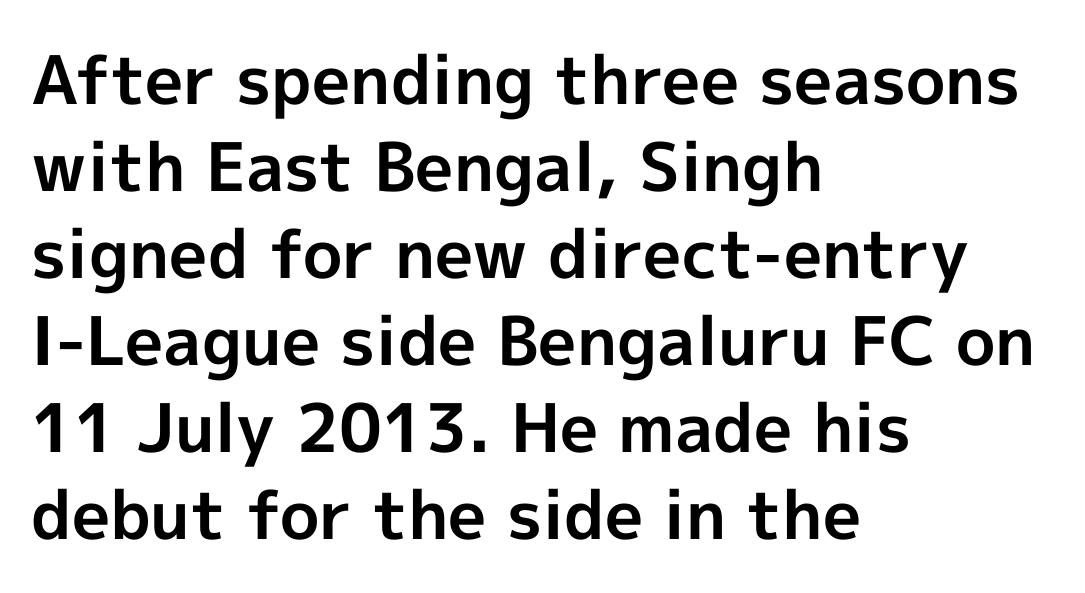
{"serif": "no", "italic": "no", "bold": "yes", "weight": "bold", "width": "normal", "x_height": "medium", "monospaced": "no", "underline": "no", "align": "left", "line_spacing": "normal", "line_spacing_ratio": 1.3, "letter_spacing": "normal", "letter_spacing_em": 0.0, "glyph_px": 67}
